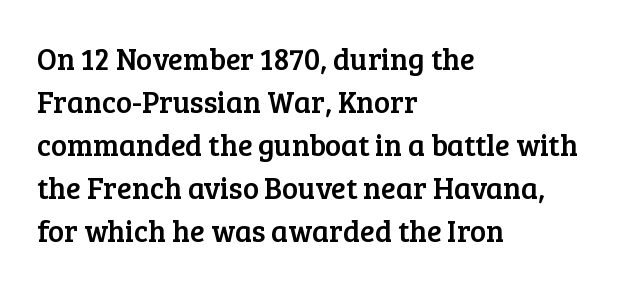
{"serif": "yes", "italic": "no", "width": "normal", "stroke_contrast": "low", "x_height": "medium", "monospaced": "no", "underline": "no", "align": "left", "line_spacing": "normal", "line_spacing_ratio": 1.43, "letter_spacing": "normal", "letter_spacing_em": 0.0, "glyph_px": 30}
